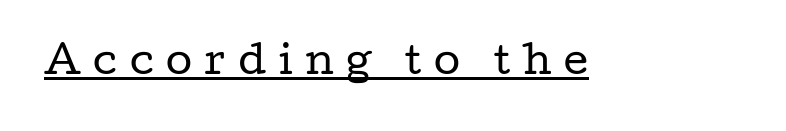
Q: Is the text bold? A: No.
Q: Is the text italic (slanted)? A: No, it is upright.
Q: Is the typeface a serif or a sans-serif typeface? A: Serif.
Q: Is the text underlined? A: Yes.
Q: Is the spacing between letters normal or unusually wide? A: Unusually wide.
Q: Width (condensed, normal, or wide)? A: Wide.
Q: Stroke contrast? A: Low.
Q: x-height? A: Medium.
Q: Monospaced? A: No.
